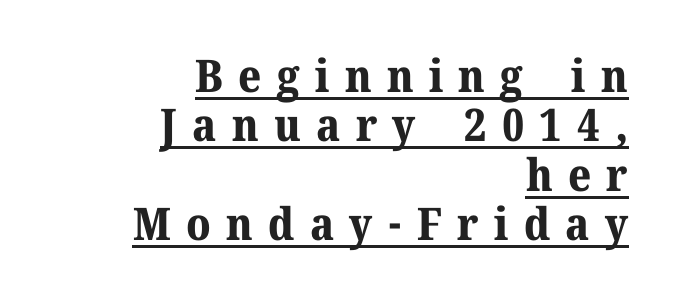
Q: Is the text bold? A: Yes.
Q: Is the text italic (slanted)? A: No, it is upright.
Q: Is the typeface a serif or a sans-serif typeface? A: Serif.
Q: Is the text underlined? A: Yes.
Q: How is the paragraph aligned? A: Right-aligned.
Q: Is the spacing between letters normal or unusually wide? A: Unusually wide.
Q: Is the spacing between lines tight, normal or loose? A: Tight.
Q: Width (condensed, normal, or wide)? A: Normal.
Q: Stroke contrast? A: Medium.
Q: x-height? A: Medium.
Q: Monospaced? A: No.
